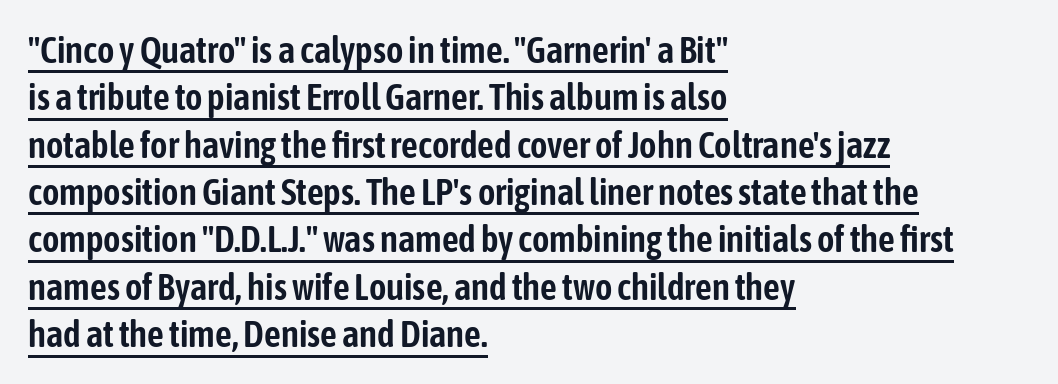
The image shows 37 px condensed sans-serif type, upright; set left-aligned, normal line spacing (1.28x), normal letter spacing, underlined; low stroke contrast and a medium x-height.
